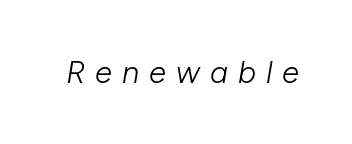
The rendering inserts visible extra space after every character. The text carries the slant typical of an italic or oblique font. Descenders are the only things crossing below the line. The rendering uses natural spacing where letterforms have individual widths. The strokes are not fattened; the text isn't bold.
